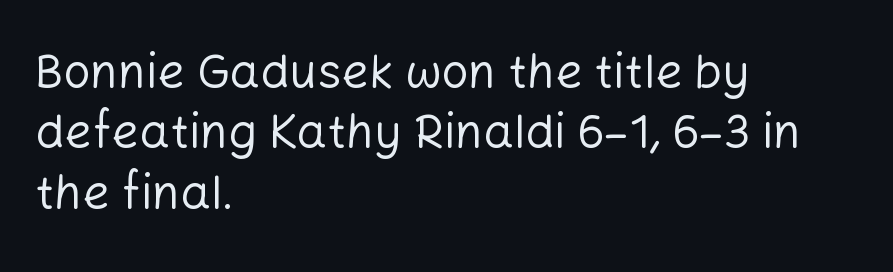
The image shows 48 px regular-weight sans-serif type, upright; set left-aligned, normal line spacing (1.26x), normal letter spacing, not underlined; low stroke contrast and a medium x-height.
